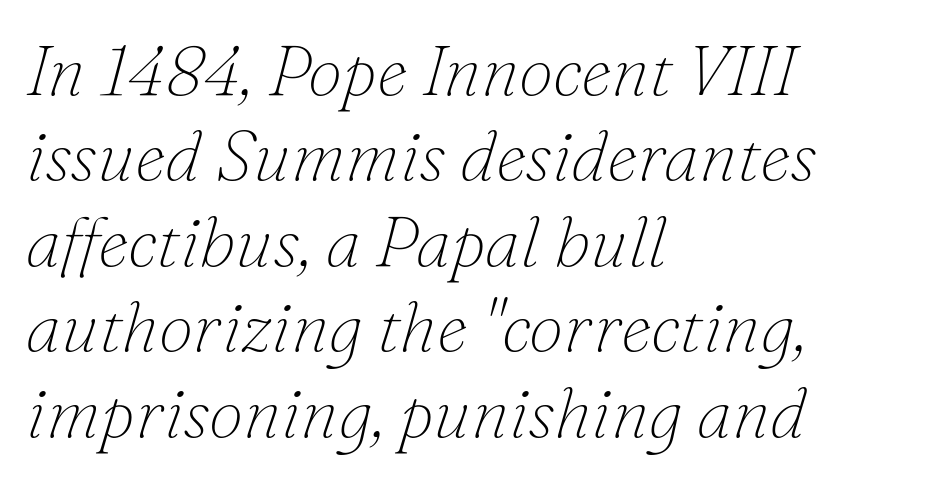
{"serif": "yes", "italic": "yes", "lean": "right", "slant_degrees": 16, "bold": "no", "weight": "thin", "width": "normal", "stroke_contrast": "low", "x_height": "small", "monospaced": "no", "underline": "no", "align": "left", "line_spacing_ratio": 1.22, "letter_spacing": "normal", "letter_spacing_em": 0.0, "glyph_px": 70}
